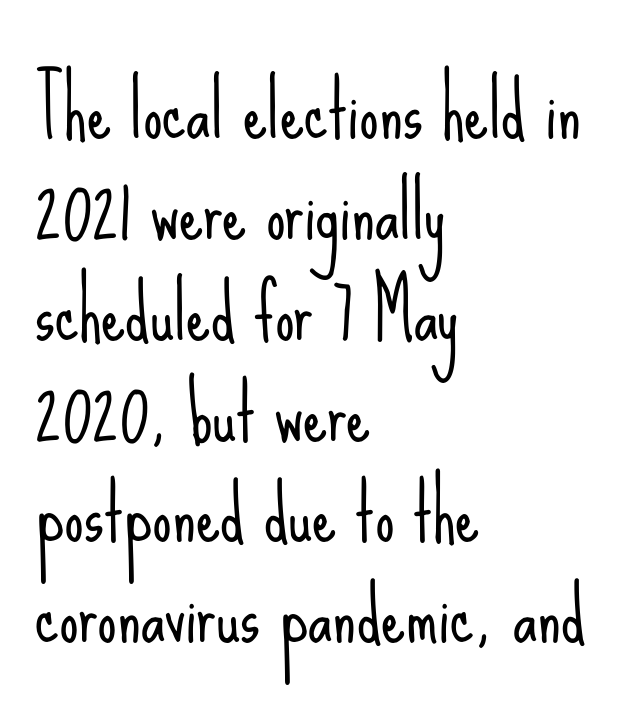
{"serif": "no", "italic": "no", "bold": "no", "weight": "light", "width": "condensed", "stroke_contrast": "low", "x_height": "small", "monospaced": "no", "underline": "no", "align": "left", "line_spacing": "normal", "line_spacing_ratio": 1.31, "letter_spacing": "normal", "letter_spacing_em": 0.0, "glyph_px": 77}
